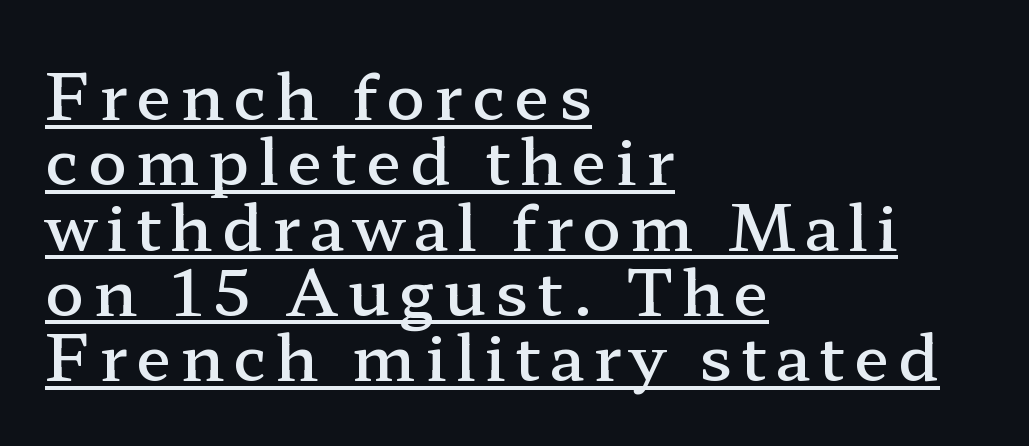
The image shows 64 px semibold, wide serif type, upright; set left-aligned, tight line spacing (1.02x), underlined; low stroke contrast and a medium x-height.
